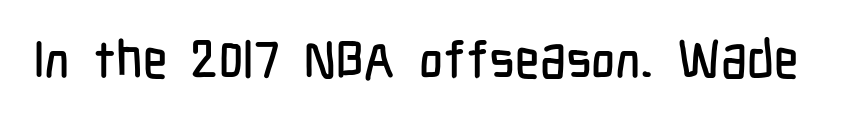
Q: Is the text italic (slanted)? A: No, it is upright.
Q: Is the typeface a serif or a sans-serif typeface? A: Sans-serif.
Q: Is the text underlined? A: No.
Q: Is the spacing between letters normal or unusually wide? A: Normal.
Q: Width (condensed, normal, or wide)? A: Condensed.
Q: Stroke contrast? A: Low.
Q: x-height? A: Medium.
Q: Monospaced? A: No.
